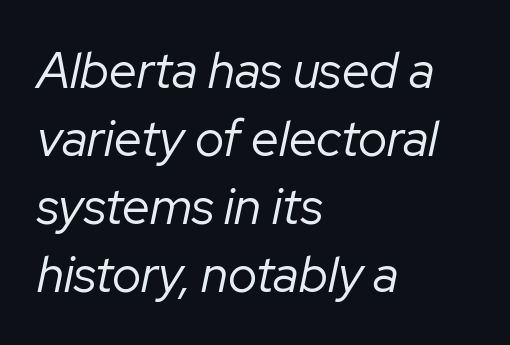
The image shows 50 px regular-weight type, italic (leaning right); set left-aligned, normal line spacing (1.36x), normal letter spacing, not underlined; low stroke contrast and a medium x-height.
